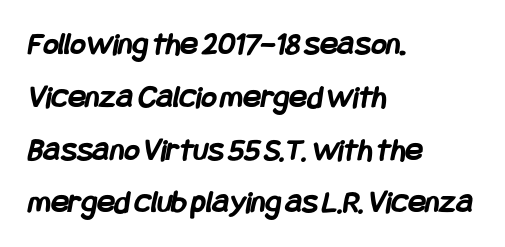
The image shows 33 px semibold, condensed sans-serif type; set left-aligned, normal line spacing (1.6x), normal letter spacing, not underlined; low stroke contrast and a large x-height.
